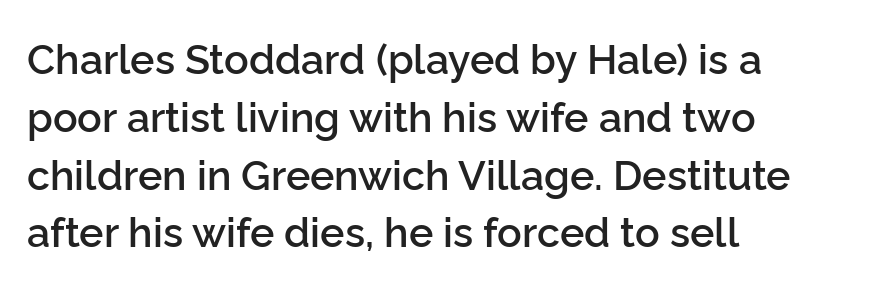
The image shows 41 px semibold sans-serif type, upright; set left-aligned, normal line spacing (1.41x), normal letter spacing, not underlined; low stroke contrast and a medium x-height.
